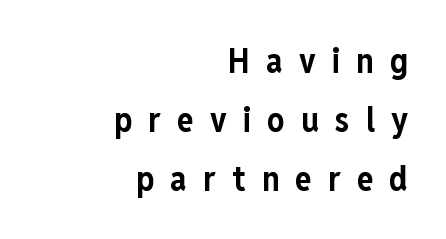
The image shows 34 px bold, condensed sans-serif type, upright; set right-aligned, line spacing 1.73x, unusually wide letter spacing (+0.48 em), not underlined; low stroke contrast and a medium x-height.
